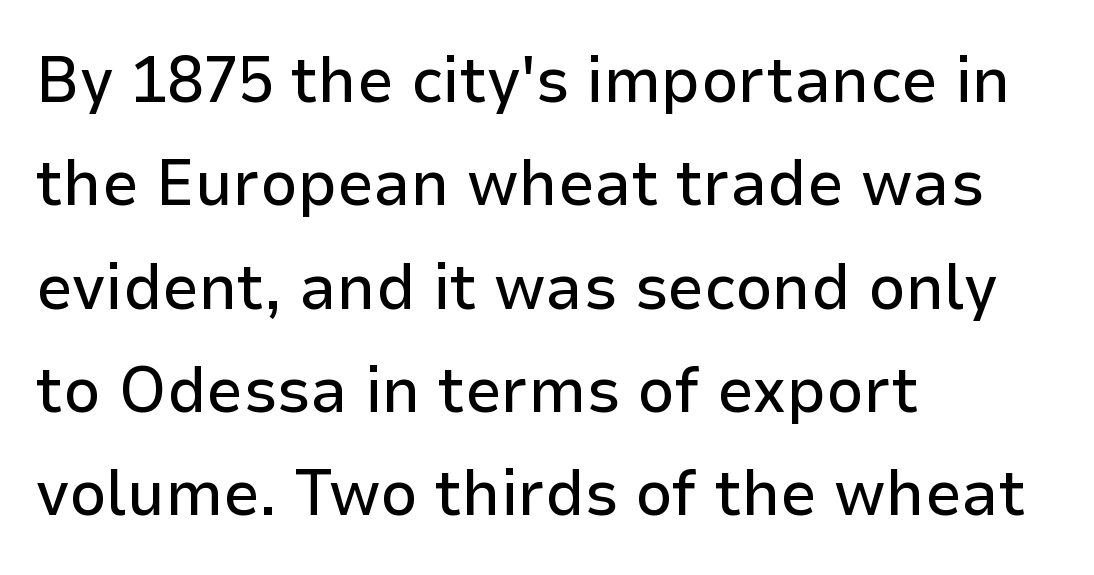
How are the letters spaced? Ordinarily, with no added tracking. Think of a printed novel: that variable character pitch is what you see here. Each row of text sits above clean, open space. The typeface chosen for these lines omits serifs. A classic flush-left, rag-right setting is used for this passage.
